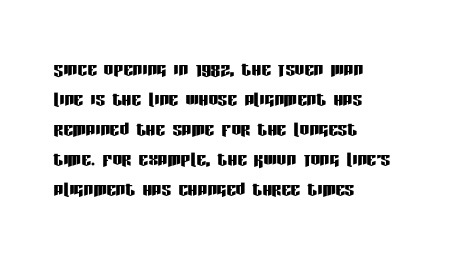
Q: Is the text italic (slanted)? A: No, it is upright.
Q: Is the text underlined? A: No.
Q: How is the paragraph aligned? A: Left-aligned.
Q: Is the spacing between letters normal or unusually wide? A: Normal.
Q: Is the spacing between lines tight, normal or loose? A: Normal.
